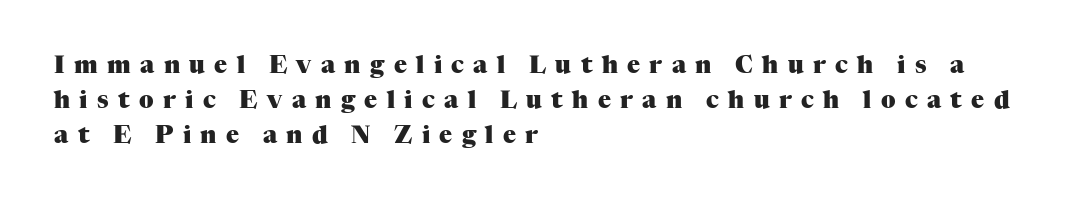
Short note: letters widely spaced. A full-strength bold gives these letters their thick strokes. Vertically, the passage feels balanced, rows spaced as you'd expect. All the whitespace from short lines collects on the right. Just letters on the line, the space beneath them empty.
